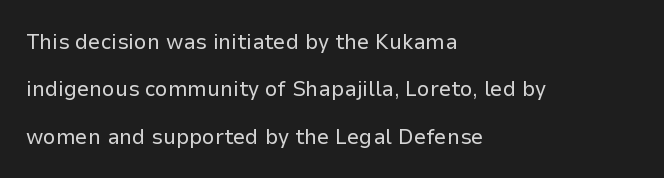
The image shows 22 px text type, upright; set left-aligned, loose line spacing (2.15x), normal letter spacing, not underlined.
